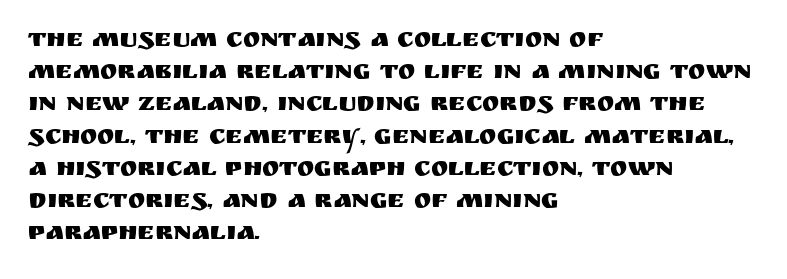
Q: Is the text italic (slanted)? A: No, it is upright.
Q: Is the text underlined? A: No.
Q: How is the paragraph aligned? A: Left-aligned.
Q: Is the spacing between letters normal or unusually wide? A: Normal.
